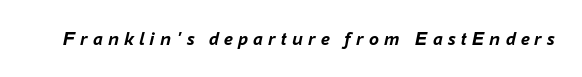
The image shows 20 px bold type, italic (leaning right); set unusually wide letter spacing (+0.25 em), not underlined.
